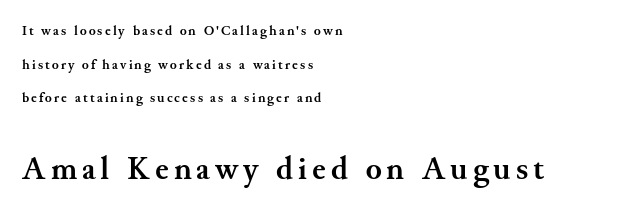
The image shows 33 px semibold serif type, upright; set left-aligned, loose line spacing (2.41x), not underlined; the second (bottom) block is 2.36x larger; medium stroke contrast and a small x-height.
